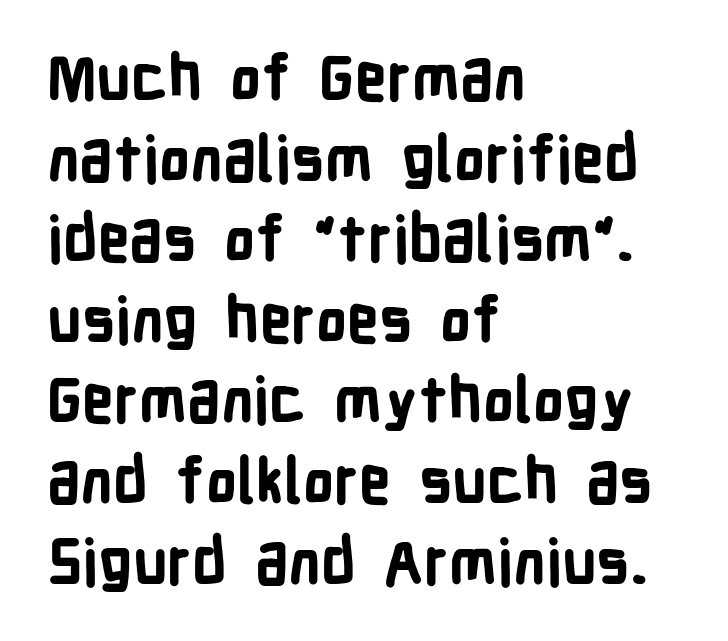
The image shows 62 px bold, condensed sans-serif type, upright; set left-aligned, normal line spacing (1.3x), normal letter spacing, not underlined; low stroke contrast and a medium x-height.
